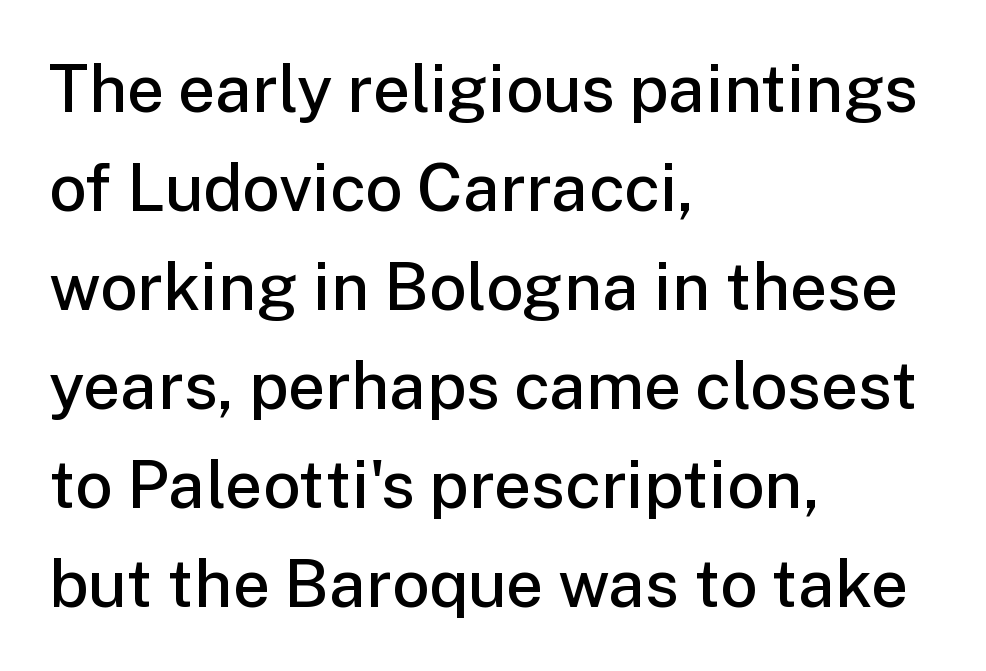
Q: Is the text bold? A: Semi-bold.
Q: Is the text italic (slanted)? A: No, it is upright.
Q: Is the typeface a serif or a sans-serif typeface? A: Sans-serif.
Q: Is the text underlined? A: No.
Q: How is the paragraph aligned? A: Left-aligned.
Q: Is the spacing between letters normal or unusually wide? A: Normal.
Q: Is the spacing between lines tight, normal or loose? A: Normal.
Q: Width (condensed, normal, or wide)? A: Normal.
Q: Stroke contrast? A: Low.
Q: x-height? A: Medium.
Q: Monospaced? A: No.
